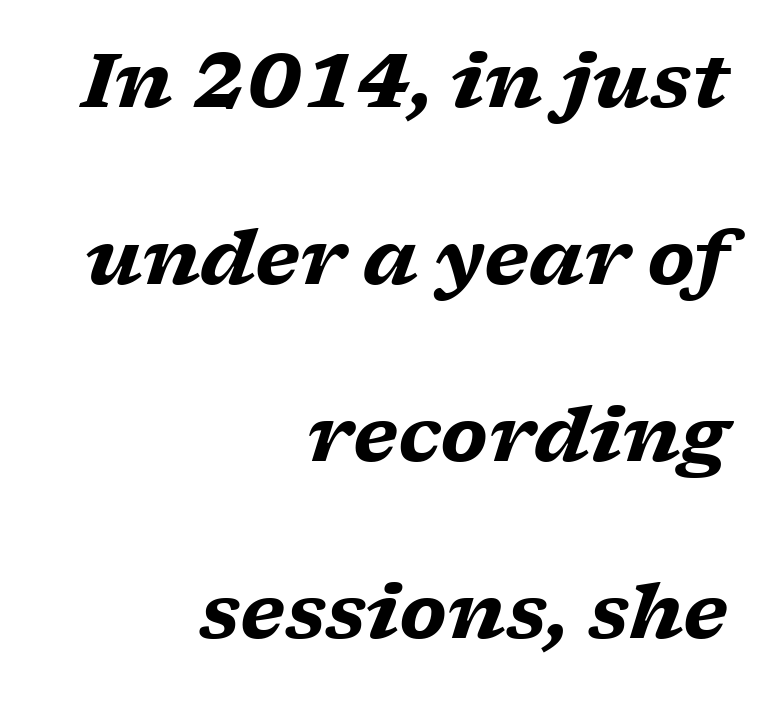
{"serif": "yes", "italic": "yes", "lean": "right", "slant_degrees": 17, "bold": "yes", "weight": "heavy", "width": "wide", "stroke_contrast": "low", "x_height": "medium", "monospaced": "no", "underline": "no", "align": "right", "line_spacing": "loose", "line_spacing_ratio": 2.36, "letter_spacing": "normal", "letter_spacing_em": 0.0, "glyph_px": 75}
